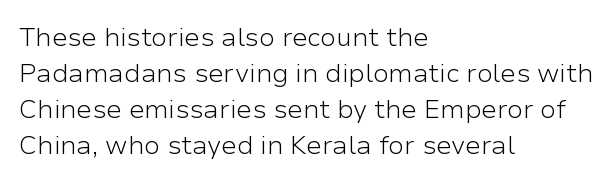
{"italic": "no", "bold": "no", "underline": "no", "align": "left", "line_spacing": "normal", "line_spacing_ratio": 1.38, "letter_spacing": "normal", "letter_spacing_em": 0.0, "glyph_px": 26}
